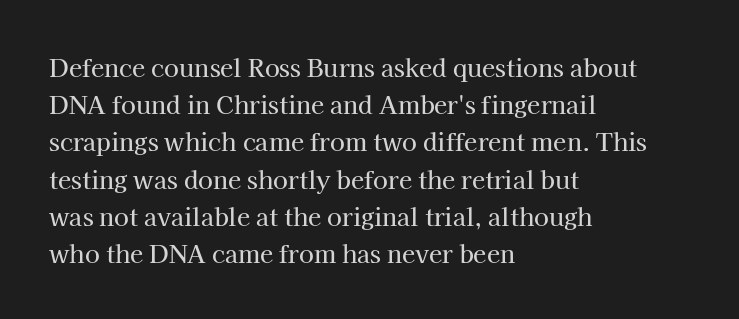
Q: Is the text italic (slanted)? A: No, it is upright.
Q: Is the text underlined? A: No.
Q: How is the paragraph aligned? A: Left-aligned.
Q: Is the spacing between letters normal or unusually wide? A: Normal.
Q: Is the spacing between lines tight, normal or loose? A: Normal.
